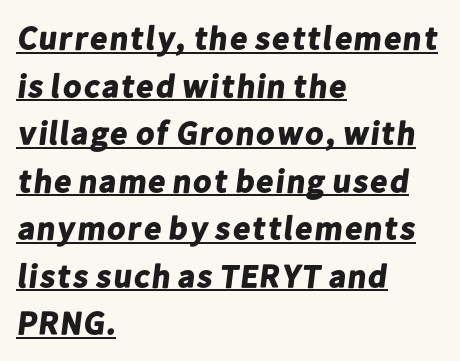
Honestly, the letter spacing is just normal — you wouldn't notice it. The space between consecutive lines is moderate. Typeset ragged right — the left edge is the straight one. Is this a sans? Yes — the strokes have no serifs. Weight check: bold — yes, fully.
